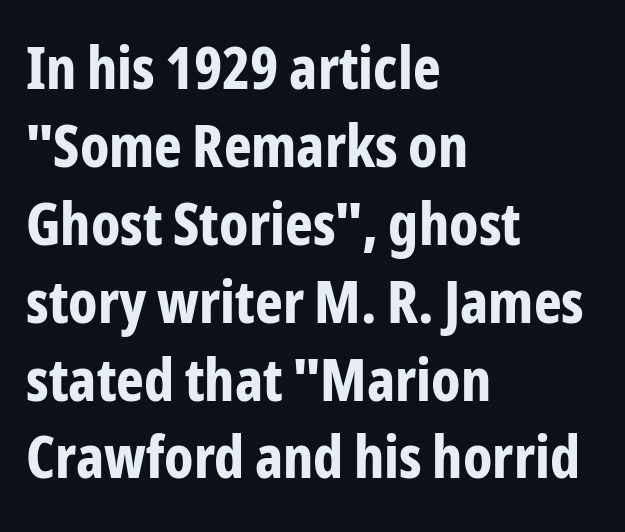
{"serif": "no", "italic": "no", "bold": "yes", "weight": "bold", "width": "condensed", "stroke_contrast": "low", "x_height": "medium", "monospaced": "no", "underline": "no", "align": "left", "line_spacing": "normal", "line_spacing_ratio": 1.32, "letter_spacing": "normal", "letter_spacing_em": 0.0, "glyph_px": 59}
